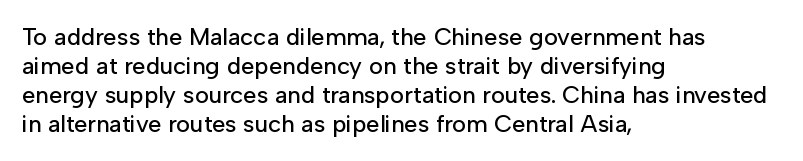
Q: Is the text italic (slanted)? A: No, it is upright.
Q: Is the text underlined? A: No.
Q: How is the paragraph aligned? A: Left-aligned.
Q: Is the spacing between letters normal or unusually wide? A: Normal.
